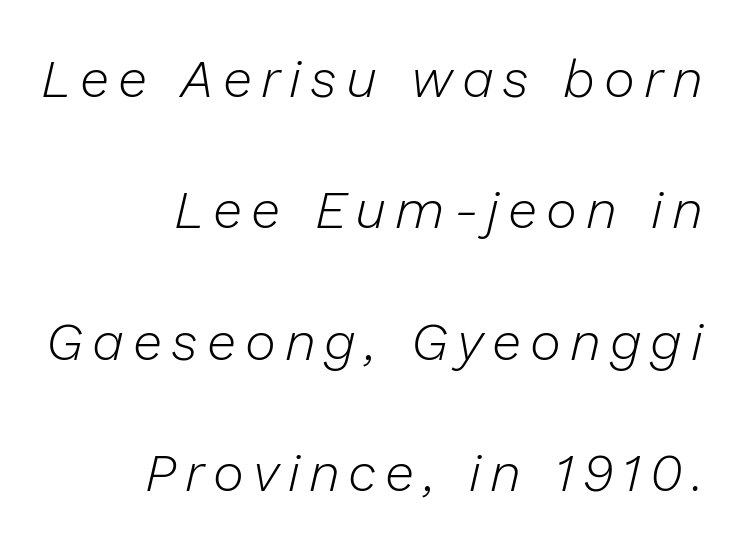
Q: Is the text bold? A: No.
Q: Is the text italic (slanted)? A: Yes, it leans right by about 13 degrees.
Q: Is the text underlined? A: No.
Q: How is the paragraph aligned? A: Right-aligned.
Q: Is the spacing between lines tight, normal or loose? A: Loose.
Q: Width (condensed, normal, or wide)? A: Normal.
Q: Stroke contrast? A: Low.
Q: x-height? A: Medium.
Q: Monospaced? A: No.
